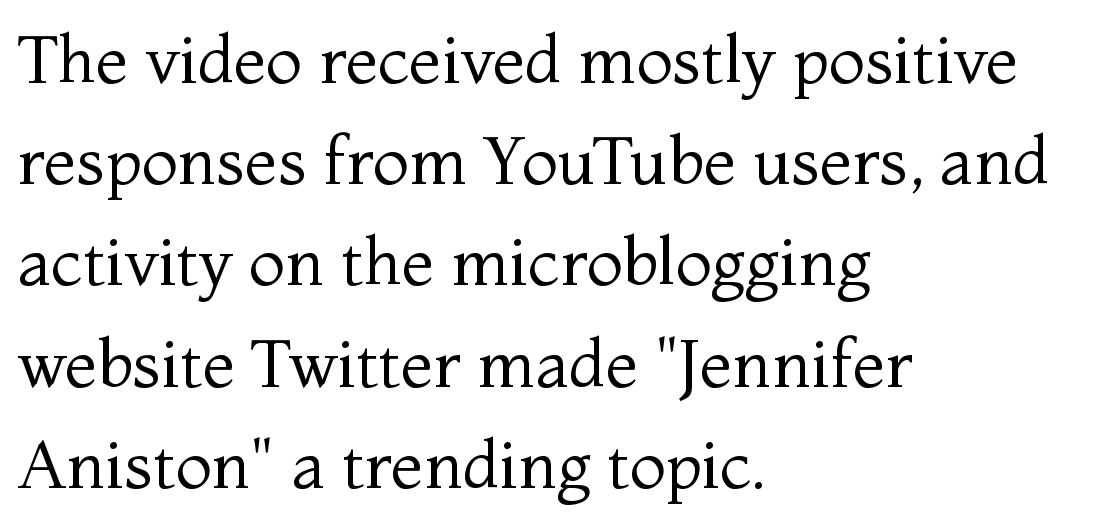
The passage shown is typed in a proportional face where columns would drift. The letters look calm and open, with moderate or lighter stems. Does the type have serifs? Yes, each stem ends in a small foot. A roman cut, with each character standing at attention. Underline: absent. Look at the tracking — it's just the regular setting, nothing added.
